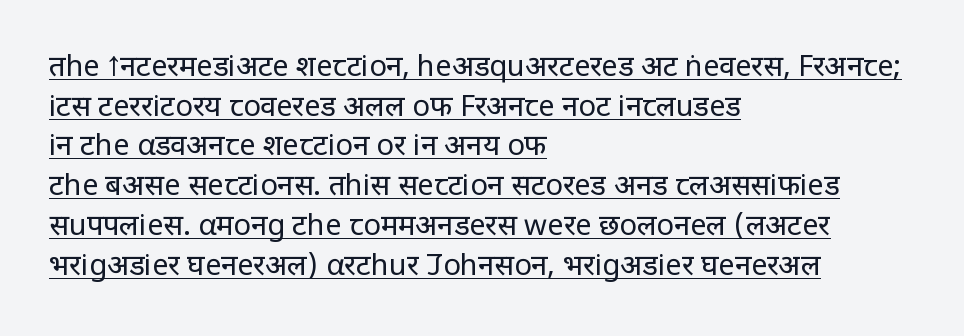
{"serif": "no", "italic": "no", "bold": "no", "weight": "regular", "width": "normal", "stroke_contrast": "low", "x_height": "large", "monospaced": "no", "underline": "yes", "align": "left", "line_spacing": "normal", "line_spacing_ratio": 1.37, "letter_spacing": "normal", "letter_spacing_em": 0.0, "glyph_px": 29}
